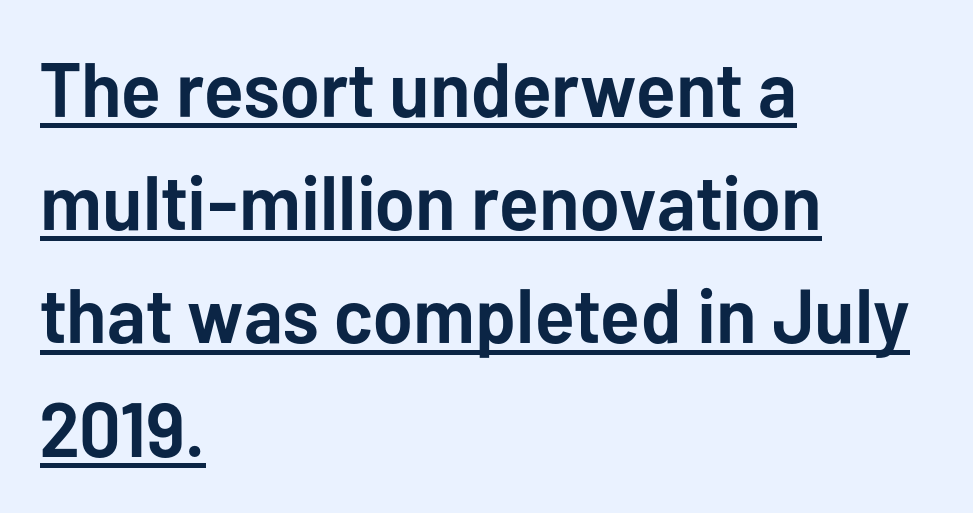
Leading: standard. The face used here is proportionally spaced, like ordinary book or web type. The paragraph has a hard left edge and a soft right edge. Pretty heavy lettering here — definitely bold. The rendered words wear a rule along their underside.
